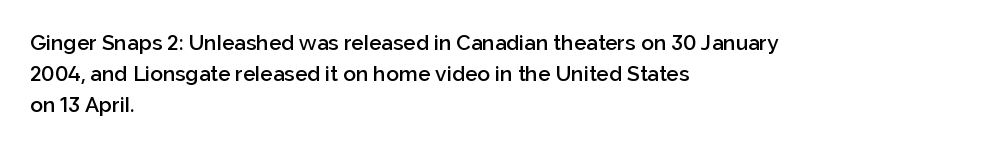
The lines are quadded left. No word sits above an underline. A typesetter would mark this as roman, not italic. Observe the ordinary spacing: letters are neighbours, not strangers.
